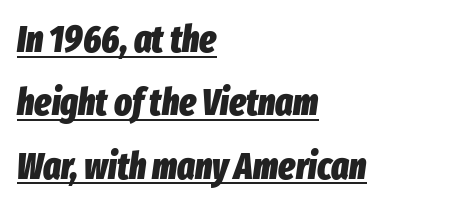
Q: Is the text bold? A: Yes.
Q: Is the text italic (slanted)? A: Yes, it leans right by about 8 degrees.
Q: Is the text underlined? A: Yes.
Q: How is the paragraph aligned? A: Left-aligned.
Q: Is the spacing between letters normal or unusually wide? A: Normal.
Q: Width (condensed, normal, or wide)? A: Condensed.
Q: Stroke contrast? A: Low.
Q: x-height? A: Medium.
Q: Monospaced? A: No.
